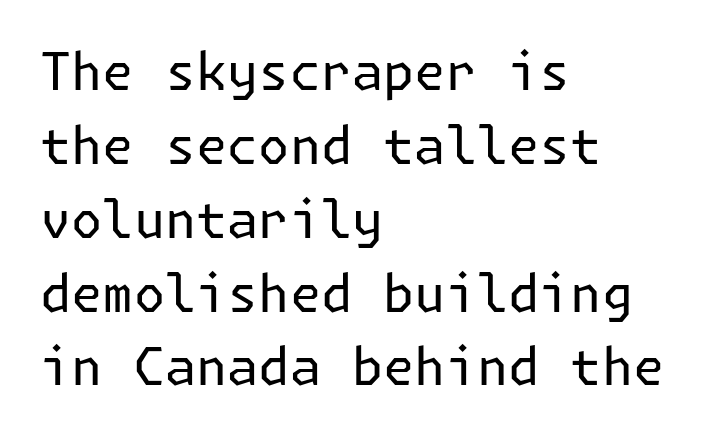
The face used here is a sans, in the tradition of grotesques and geometrics. The rendering uses a moderate line-height, typical for paragraphs. The weight tops out at a normal text grade. Quick note: underline off. Students, note that the glyphs here touch the page at normal intervals. You can tell it's not italic because the verticals are truly vertical.
